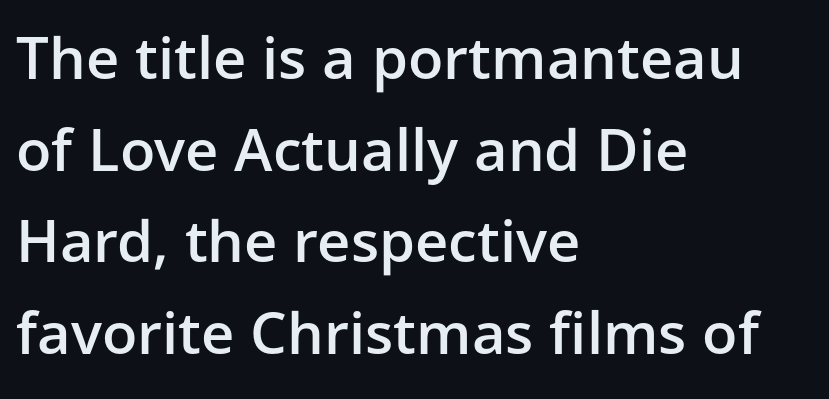
The image shows 58 px semibold sans-serif type, upright; set left-aligned, normal line spacing (1.58x), normal letter spacing, not underlined; low stroke contrast and a medium x-height.
